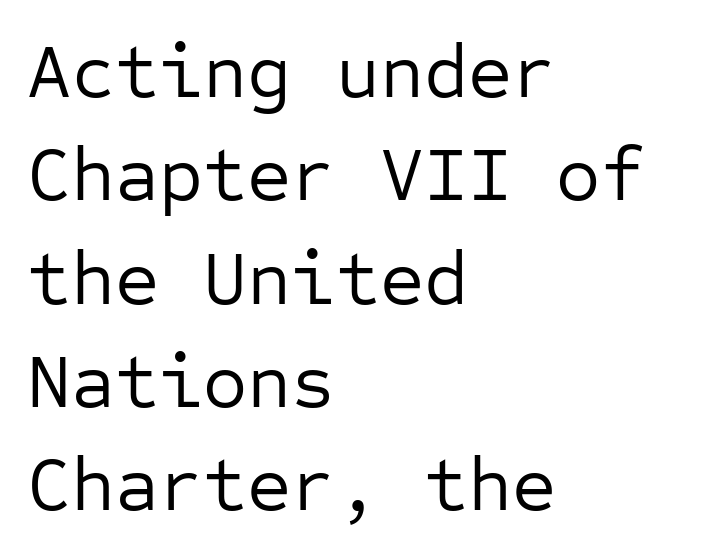
{"serif": "no", "italic": "no", "bold": "no", "weight": "regular", "width": "normal", "stroke_contrast": "low", "x_height": "medium", "monospaced": "yes", "underline": "no", "align": "left", "line_spacing": "normal", "line_spacing_ratio": 1.36, "letter_spacing": "normal", "letter_spacing_em": 0.0, "glyph_px": 76}
